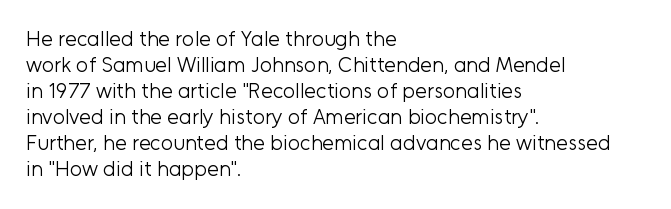
The typography opts for an upright posture over an oblique one. Unmarked baselines from the first word to the last. Students, note that the glyphs here touch the page at normal intervals. Which margin do the lines hug? The left one — the right edge is uneven. The typesetting does not lean heavy: it is not bold.
